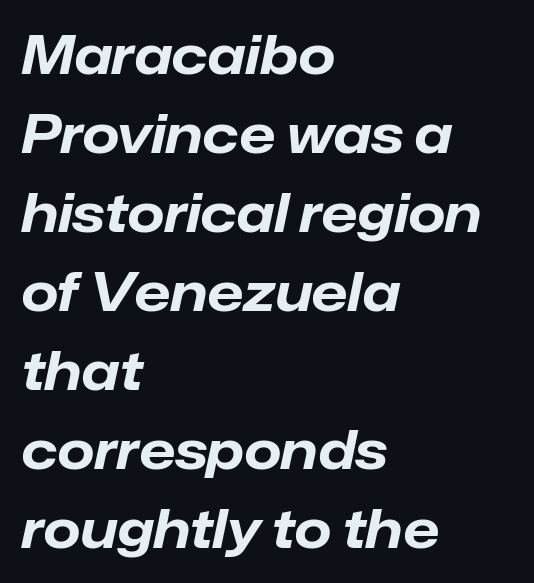
{"italic": "yes", "lean": "right", "slant_degrees": 12, "bold": "yes", "weight": "bold", "width": "normal", "stroke_contrast": "low", "x_height": "medium", "monospaced": "no", "underline": "no", "align": "left", "line_spacing": "normal", "line_spacing_ratio": 1.49, "letter_spacing": "normal", "letter_spacing_em": 0.0, "glyph_px": 53}
